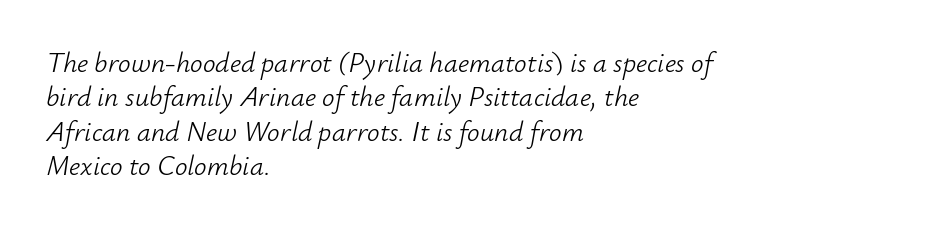
Q: Is the text bold? A: No.
Q: Is the text italic (slanted)? A: Yes, it leans right by about 12 degrees.
Q: Is the text underlined? A: No.
Q: How is the paragraph aligned? A: Left-aligned.
Q: Is the spacing between letters normal or unusually wide? A: Normal.
Q: Width (condensed, normal, or wide)? A: Normal.
Q: Stroke contrast? A: Low.
Q: x-height? A: Small.
Q: Monospaced? A: No.
